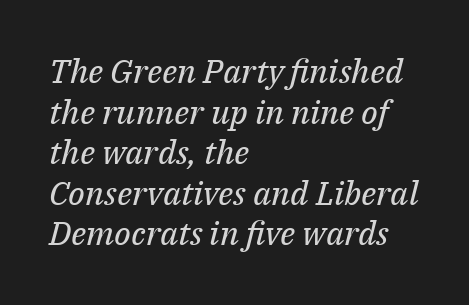
Q: Is the text bold? A: No.
Q: Is the text italic (slanted)? A: Yes, it leans right by about 14 degrees.
Q: Is the typeface a serif or a sans-serif typeface? A: Serif.
Q: Is the text underlined? A: No.
Q: How is the paragraph aligned? A: Left-aligned.
Q: Is the spacing between letters normal or unusually wide? A: Normal.
Q: Width (condensed, normal, or wide)? A: Normal.
Q: Stroke contrast? A: Medium.
Q: x-height? A: Medium.
Q: Monospaced? A: No.
